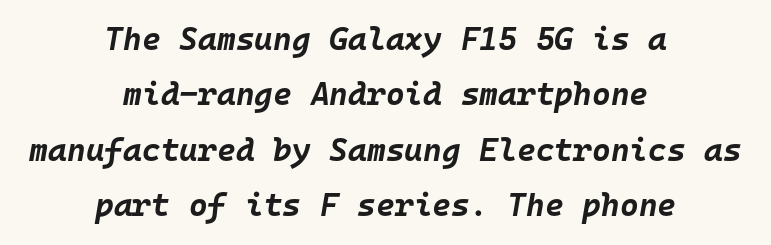
Bold? Absolutely — the strokes are thick and heavy. The baseline area is clear. These lines are centered, leaving both edges ragged. Characters are canted at an angle relative to the baseline's perpendicular. The letterforms sit shoulder to shoulder at normal distance.
